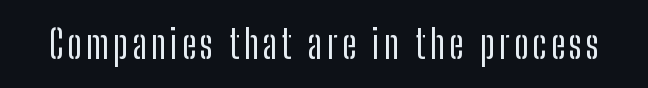
Q: Is the text italic (slanted)? A: No, it is upright.
Q: Is the typeface a serif or a sans-serif typeface? A: Sans-serif.
Q: Is the text underlined? A: No.
Q: Width (condensed, normal, or wide)? A: Condensed.
Q: Stroke contrast? A: Low.
Q: x-height? A: Medium.
Q: Monospaced? A: No.
